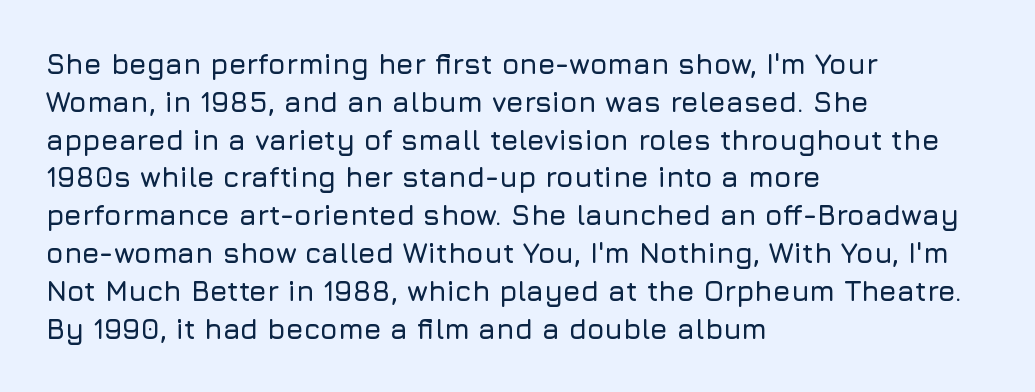
Q: Is the text italic (slanted)? A: No, it is upright.
Q: Is the typeface a serif or a sans-serif typeface? A: Sans-serif.
Q: Is the text underlined? A: No.
Q: How is the paragraph aligned? A: Left-aligned.
Q: Is the spacing between letters normal or unusually wide? A: Normal.
Q: Is the spacing between lines tight, normal or loose? A: Normal.
Q: Width (condensed, normal, or wide)? A: Normal.
Q: Stroke contrast? A: Low.
Q: x-height? A: Medium.
Q: Monospaced? A: No.
